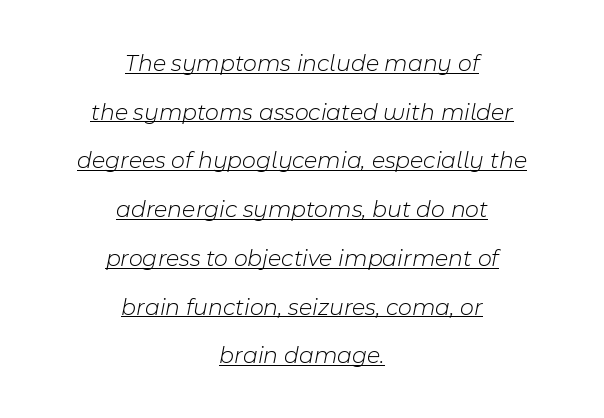
Q: Is the text bold? A: No.
Q: Is the text italic (slanted)? A: Yes, it leans right by about 11 degrees.
Q: Is the text underlined? A: Yes.
Q: How is the paragraph aligned? A: Centered.
Q: Is the spacing between letters normal or unusually wide? A: Normal.
Q: Is the spacing between lines tight, normal or loose? A: Loose.
